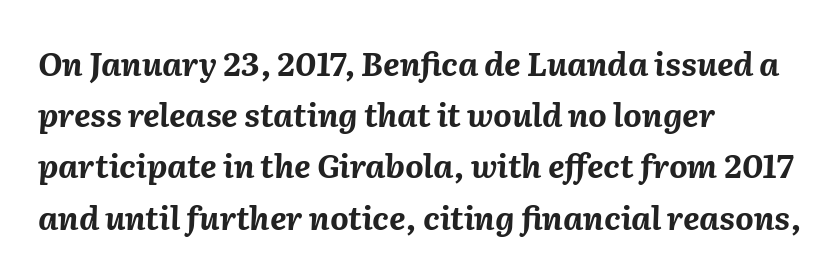
{"italic": "yes", "lean": "right", "slant_degrees": 2, "bold": "yes", "weight": "bold", "width": "normal", "stroke_contrast": "medium", "x_height": "medium", "monospaced": "no", "underline": "no", "align": "left", "line_spacing": "normal", "line_spacing_ratio": 1.6, "letter_spacing": "normal", "letter_spacing_em": 0.0, "glyph_px": 32}
